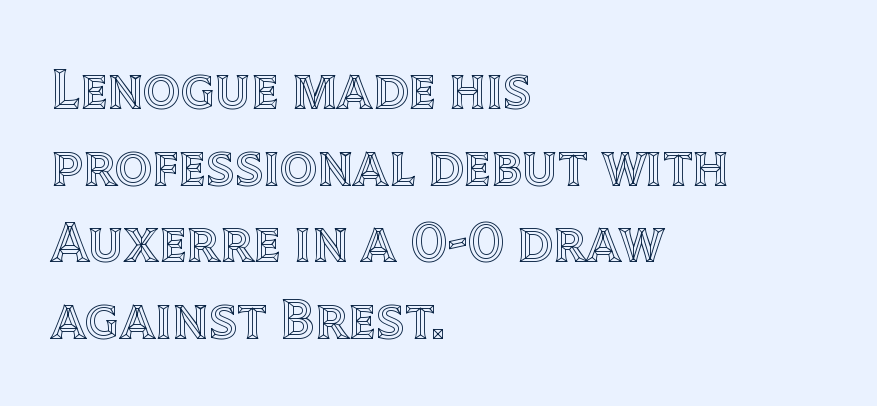
The letters sit at their default tracking, neither squeezed nor spread. Underline: absent. Leftover space on each line is placed entirely after the last word. This block has exactly the height ordinary leading produces. Each letter keeps its own natural width here, so spacing adapts to shape.
